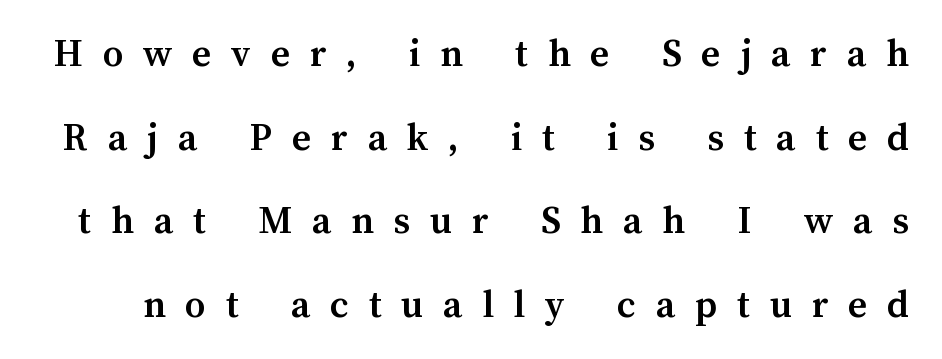
Q: Is the text bold? A: Yes.
Q: Is the text italic (slanted)? A: No, it is upright.
Q: Is the text underlined? A: No.
Q: Is the spacing between letters normal or unusually wide? A: Unusually wide.
Q: Is the spacing between lines tight, normal or loose? A: Loose.
Q: Width (condensed, normal, or wide)? A: Normal.
Q: Stroke contrast? A: Medium.
Q: x-height? A: Medium.
Q: Monospaced? A: No.
